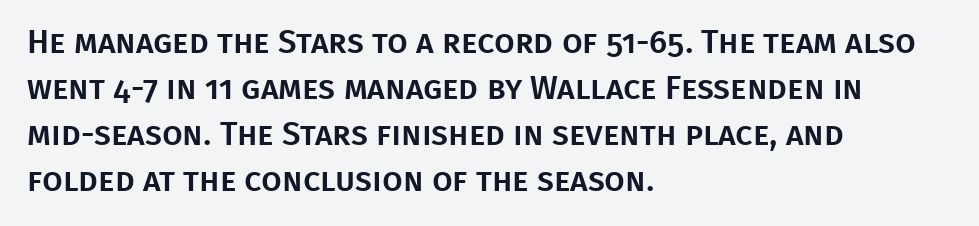
{"serif": "no", "italic": "no", "width": "normal", "stroke_contrast": "low", "x_height": "large", "monospaced": "no", "underline": "no", "align": "left", "line_spacing": "normal", "line_spacing_ratio": 1.39, "letter_spacing": "normal", "letter_spacing_em": 0.0, "glyph_px": 33}
